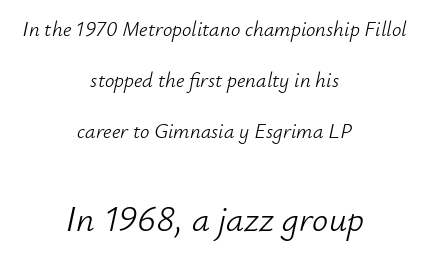
Q: Is the text bold? A: No.
Q: Is the text italic (slanted)? A: Yes, it leans right by about 12 degrees.
Q: Is the text underlined? A: No.
Q: How is the paragraph aligned? A: Centered.
Q: Is the spacing between letters normal or unusually wide? A: Normal.
Q: Is the spacing between lines tight, normal or loose? A: Loose.
Q: Which block of text is set in a larger size, the first (top) or the second (bottom)? A: The second (bottom) one.
Q: Width (condensed, normal, or wide)? A: Normal.
Q: Stroke contrast? A: Low.
Q: x-height? A: Small.
Q: Monospaced? A: No.
